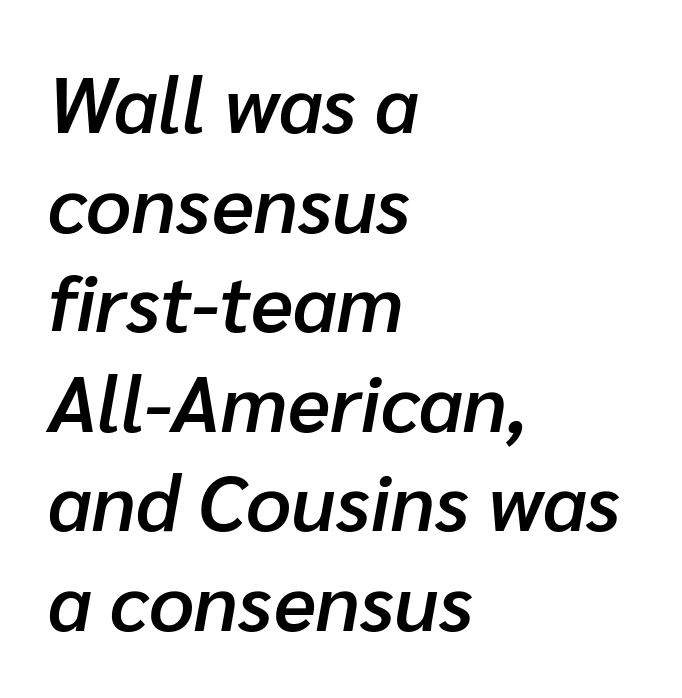
Q: Is the text bold? A: Semi-bold.
Q: Is the text italic (slanted)? A: Yes, it leans right by about 10 degrees.
Q: Is the text underlined? A: No.
Q: How is the paragraph aligned? A: Left-aligned.
Q: Is the spacing between letters normal or unusually wide? A: Normal.
Q: Is the spacing between lines tight, normal or loose? A: Normal.
Q: Width (condensed, normal, or wide)? A: Normal.
Q: Stroke contrast? A: Low.
Q: x-height? A: Medium.
Q: Monospaced? A: No.
